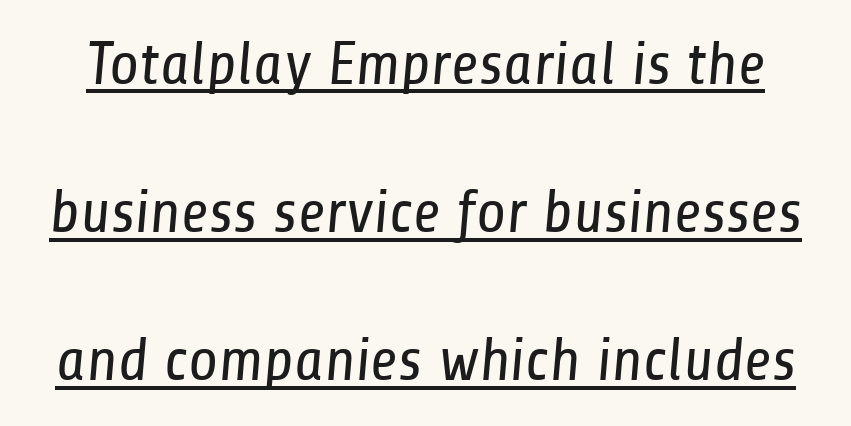
Q: Is the text bold? A: No.
Q: Is the typeface a serif or a sans-serif typeface? A: Sans-serif.
Q: Is the text underlined? A: Yes.
Q: Is the spacing between letters normal or unusually wide? A: Normal.
Q: Is the spacing between lines tight, normal or loose? A: Loose.
Q: Width (condensed, normal, or wide)? A: Condensed.
Q: Stroke contrast? A: Low.
Q: x-height? A: Medium.
Q: Monospaced? A: No.
